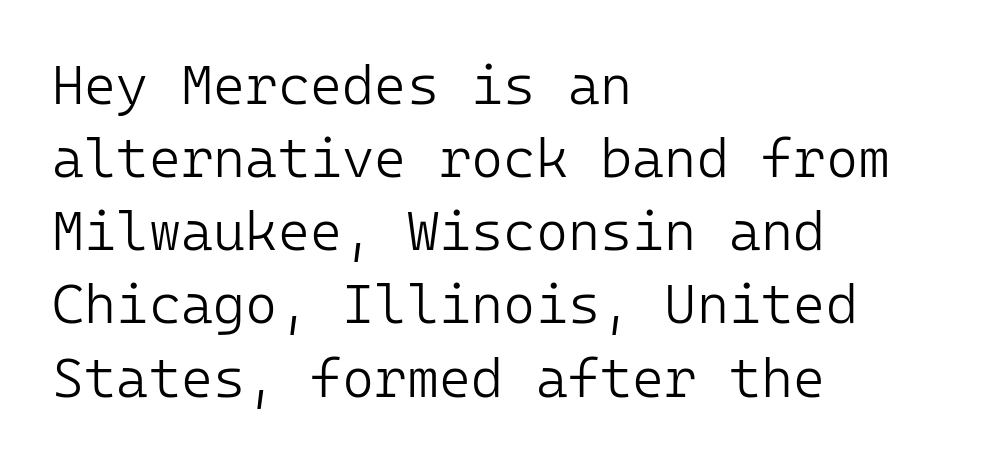
{"serif": "no", "italic": "no", "bold": "no", "weight": "light", "width": "normal", "stroke_contrast": "low", "x_height": "medium", "underline": "no", "align": "left", "line_spacing": "normal", "line_spacing_ratio": 1.33, "letter_spacing": "normal", "letter_spacing_em": 0.0, "glyph_px": 55}
